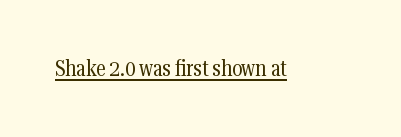
{"italic": "no", "bold": "no", "underline": "yes", "letter_spacing": "normal", "letter_spacing_em": 0.0, "glyph_px": 22}
